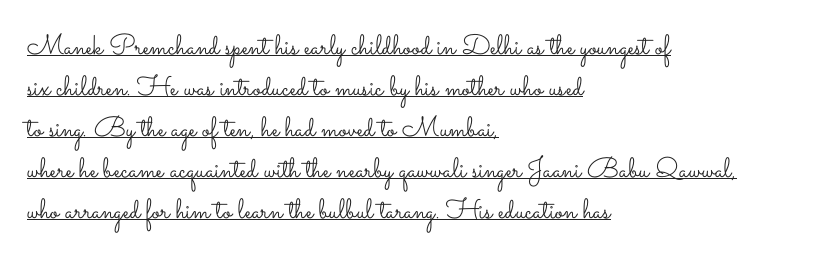
{"bold": "no", "weight": "light", "width": "wide", "stroke_contrast": "low", "x_height": "small", "monospaced": "no", "underline": "yes", "align": "left", "line_spacing": "normal", "line_spacing_ratio": 1.46, "letter_spacing": "normal", "letter_spacing_em": 0.0, "glyph_px": 28}
